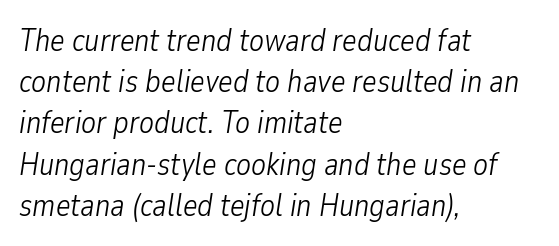
Q: Is the text bold? A: No.
Q: Is the text italic (slanted)? A: Yes, it leans right by about 9 degrees.
Q: Is the text underlined? A: No.
Q: How is the paragraph aligned? A: Left-aligned.
Q: Is the spacing between letters normal or unusually wide? A: Normal.
Q: Is the spacing between lines tight, normal or loose? A: Normal.
Q: Width (condensed, normal, or wide)? A: Condensed.
Q: Stroke contrast? A: Low.
Q: x-height? A: Medium.
Q: Monospaced? A: No.
